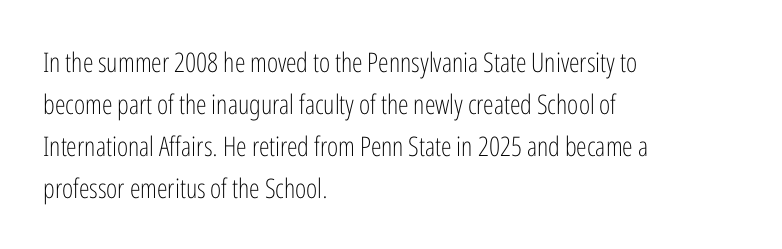
The image shows 27 px text type, upright; set left-aligned, normal line spacing (1.55x), normal letter spacing, not underlined.
